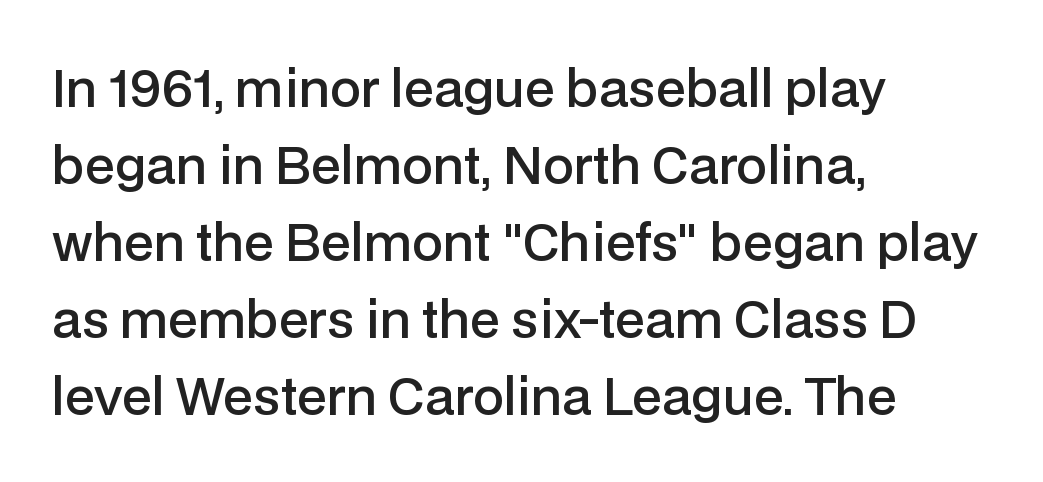
Short and long lines alike share a common starting point at left. The letters stand upright; this is a roman face. The characters display no serif detailing; their extremities are plain. The rows are spaced the way most documents space them.
